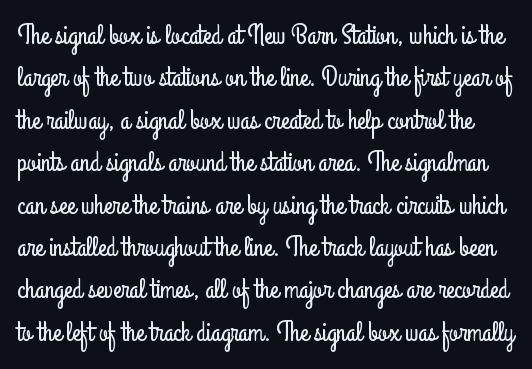
The letters sit at their default tracking, neither squeezed nor spread. Interline gaps are of average width in this sample. Decoration check: the copy has no underline.
